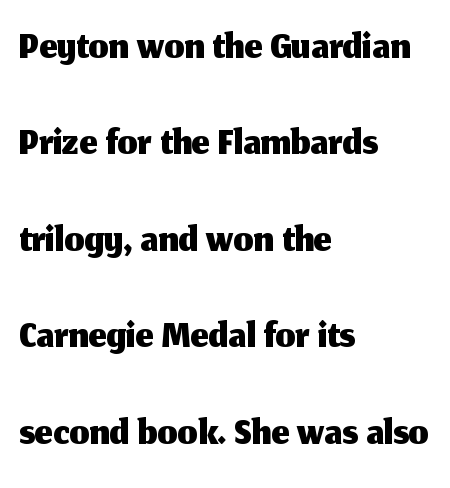
Q: Is the text italic (slanted)? A: No, it is upright.
Q: Is the typeface a serif or a sans-serif typeface? A: Sans-serif.
Q: Is the text underlined? A: No.
Q: How is the paragraph aligned? A: Left-aligned.
Q: Is the spacing between letters normal or unusually wide? A: Normal.
Q: Is the spacing between lines tight, normal or loose? A: Normal.
Q: Width (condensed, normal, or wide)? A: Normal.
Q: Stroke contrast? A: Medium.
Q: x-height? A: Medium.
Q: Monospaced? A: No.
